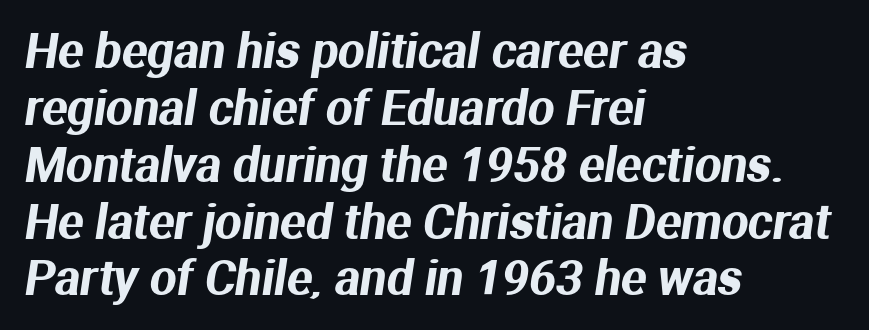
The image shows 47 px sans-serif type; set left-aligned, line spacing 1.21x, normal letter spacing, not underlined; medium stroke contrast and a medium x-height.
